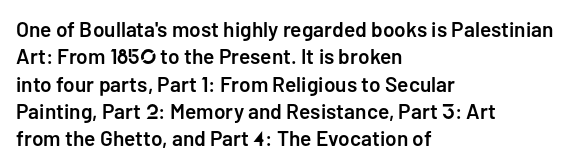
Q: Is the text bold? A: Semi-bold.
Q: Is the text italic (slanted)? A: No, it is upright.
Q: Is the text underlined? A: No.
Q: How is the paragraph aligned? A: Left-aligned.
Q: Is the spacing between letters normal or unusually wide? A: Normal.
Q: Is the spacing between lines tight, normal or loose? A: Normal.
